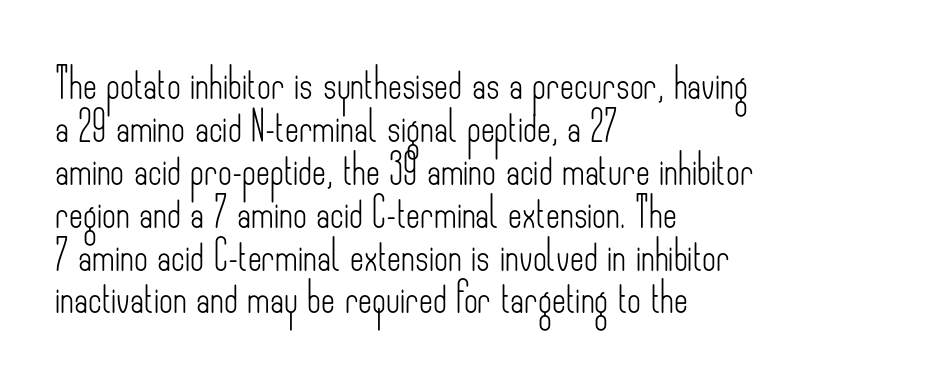
{"serif": "no", "italic": "no", "bold": "no", "weight": "light", "width": "condensed", "stroke_contrast": "low", "x_height": "small", "monospaced": "no", "underline": "no", "align": "left", "line_spacing": "normal", "line_spacing_ratio": 1.43, "letter_spacing": "normal", "letter_spacing_em": 0.0, "glyph_px": 30}
